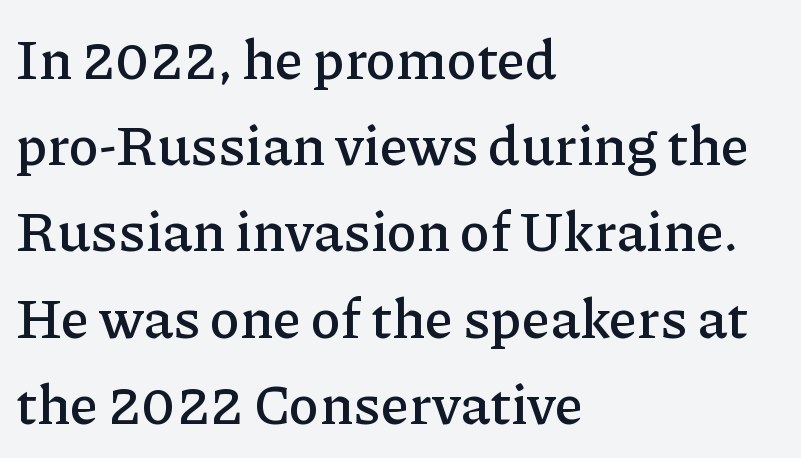
The image shows 56 px serif type, upright; set left-aligned, normal line spacing (1.54x), normal letter spacing, not underlined; low stroke contrast and a medium x-height.
